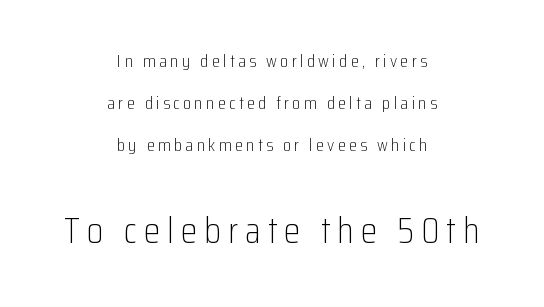
{"serif": "no", "italic": "no", "bold": "no", "weight": "light", "width": "condensed", "stroke_contrast": "low", "x_height": "medium", "monospaced": "no", "underline": "no", "align": "center", "line_spacing": "loose", "line_spacing_ratio": 2.33, "larger_block": "second", "size_ratio": 2.06, "glyph_px": 37}
